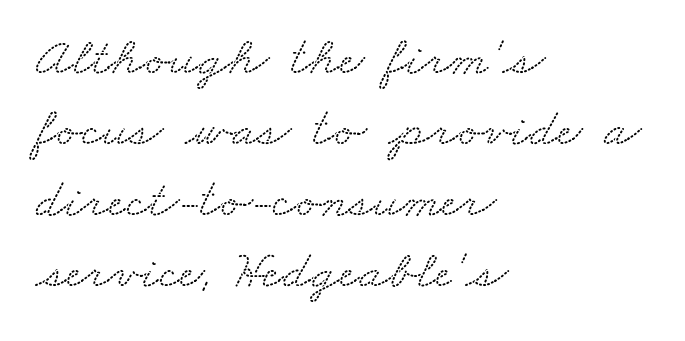
The image shows 55 px wide type; set left-aligned, normal line spacing (1.29x), normal letter spacing, not underlined; low stroke contrast and a small x-height.
